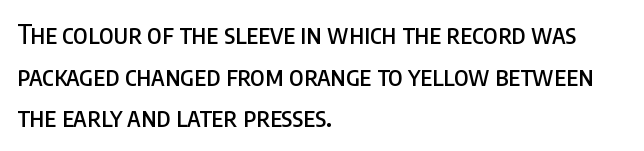
Q: Is the text italic (slanted)? A: No, it is upright.
Q: Is the text underlined? A: No.
Q: How is the paragraph aligned? A: Left-aligned.
Q: Is the spacing between letters normal or unusually wide? A: Normal.
Q: Is the spacing between lines tight, normal or loose? A: Normal.
